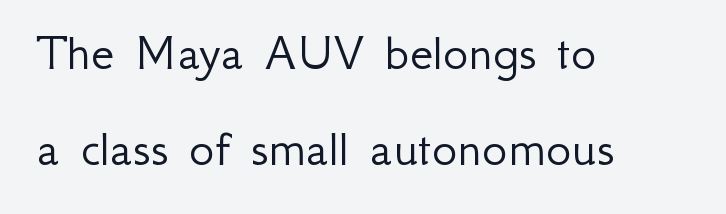
This is not heavy type; no bold has been used. Compared with typical body copy, the letter spacing here is the same. Lines of text with bare space underneath. Examine the stroke ends and you'll find no serifs. Reading down the block, your eye returns to a fixed left position each line.
